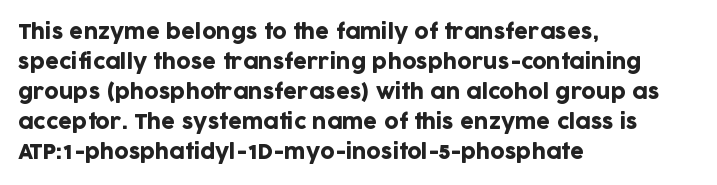
The passage shown has conventional tracking throughout. Is there much room between lines? A standard amount, neither cramped nor airy. This is the regular roman posture of the typeface. Plain, unruled lines of type. Typeset ragged right — the left edge is the straight one.
